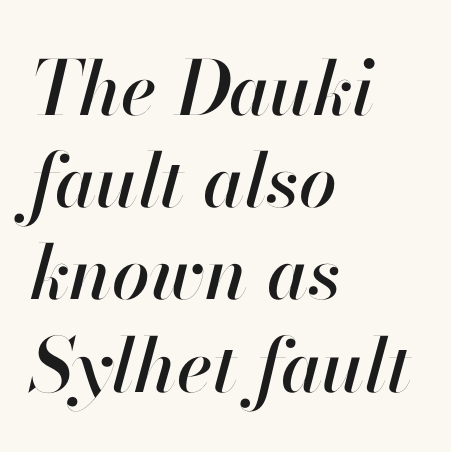
The image shows 75 px text type, italic (leaning right); set left-aligned, line spacing 1.23x, normal letter spacing, not underlined; high stroke contrast and a small x-height.
